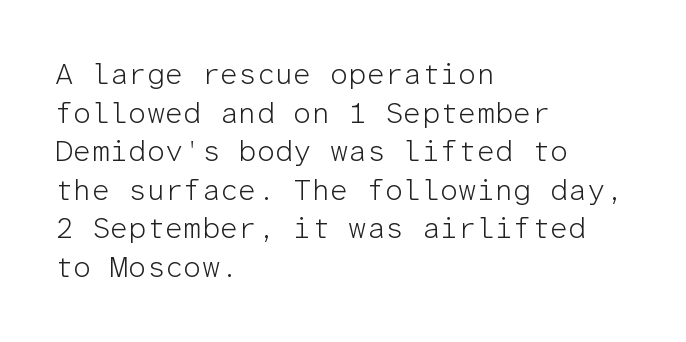
The image shows 29 px light sans-serif type, upright, monospaced; set left-aligned, normal line spacing (1.33x), normal letter spacing, not underlined; low stroke contrast and a medium x-height.
